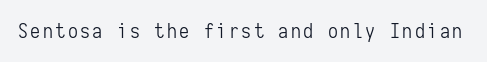
Q: Is the text bold? A: No.
Q: Is the text italic (slanted)? A: No, it is upright.
Q: Is the text underlined? A: No.
